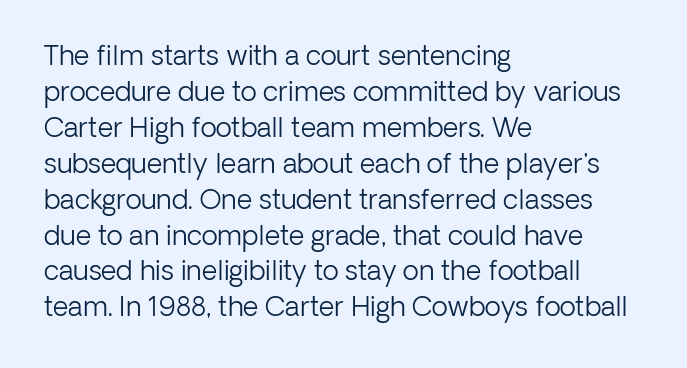
A clean baseline with only descenders dipping below it. The letters stand upright; this is a roman face. The letterforms sit shoulder to shoulder at normal distance. The compositor pushed each line to the left boundary.
